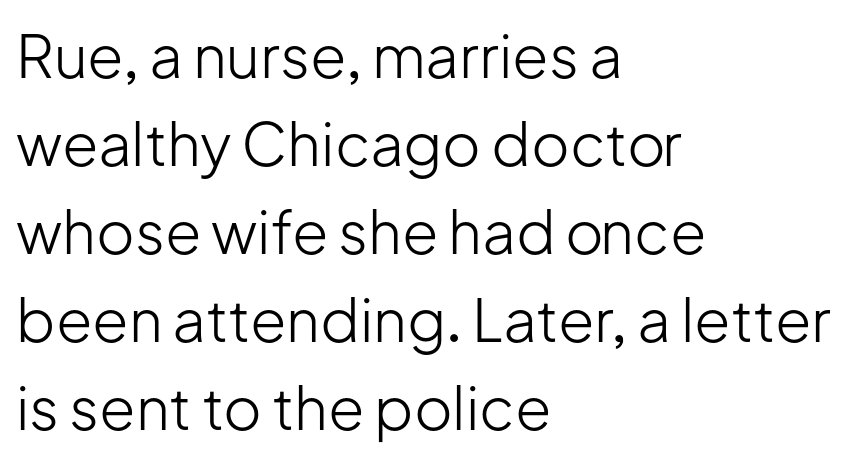
The letterforms sit at book weight or below. Observe the ordinary spacing: letters are neighbours, not strangers. Do the characters align in a grid? No, the font is proportional. Characters remain perfectly vertical along every line. The block of text has a typical density, with ordinary space between rows.
